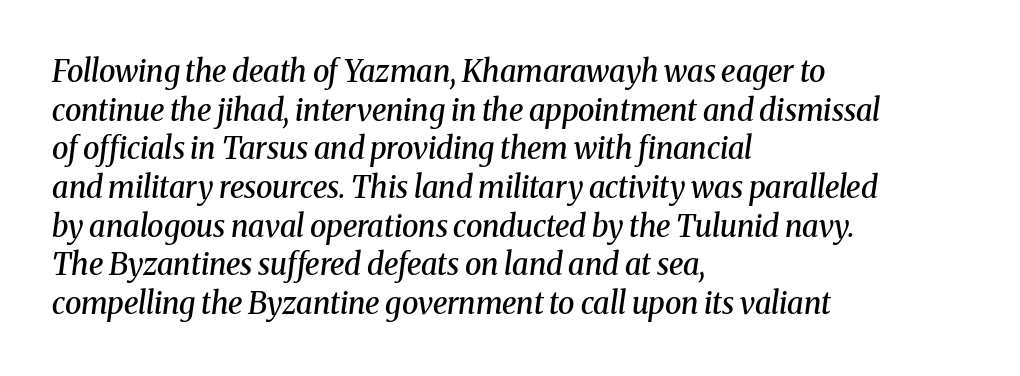
The lettering tilts uniformly, giving the passage an italic look. Here the glyphs are tracked normally, forming tight word shapes. A serif font was chosen for this passage. Typesetter's note: demi weight, one step under bold.
